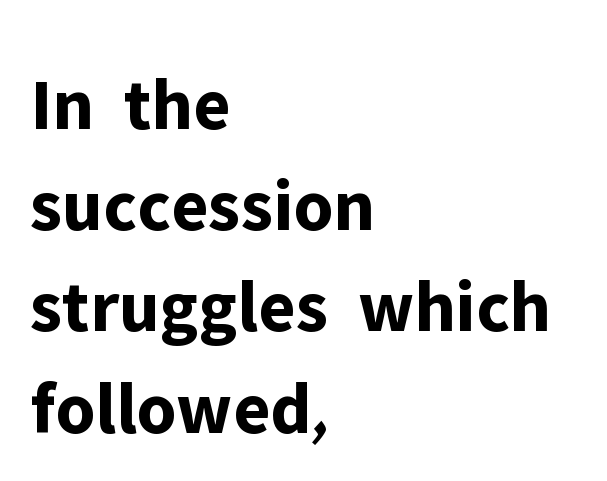
Q: Is the text bold? A: Yes.
Q: Is the text italic (slanted)? A: No, it is upright.
Q: Is the typeface a serif or a sans-serif typeface? A: Sans-serif.
Q: Is the text underlined? A: No.
Q: How is the paragraph aligned? A: Left-aligned.
Q: Is the spacing between letters normal or unusually wide? A: Normal.
Q: Is the spacing between lines tight, normal or loose? A: Normal.
Q: Width (condensed, normal, or wide)? A: Normal.
Q: Stroke contrast? A: Low.
Q: x-height? A: Medium.
Q: Monospaced? A: No.
